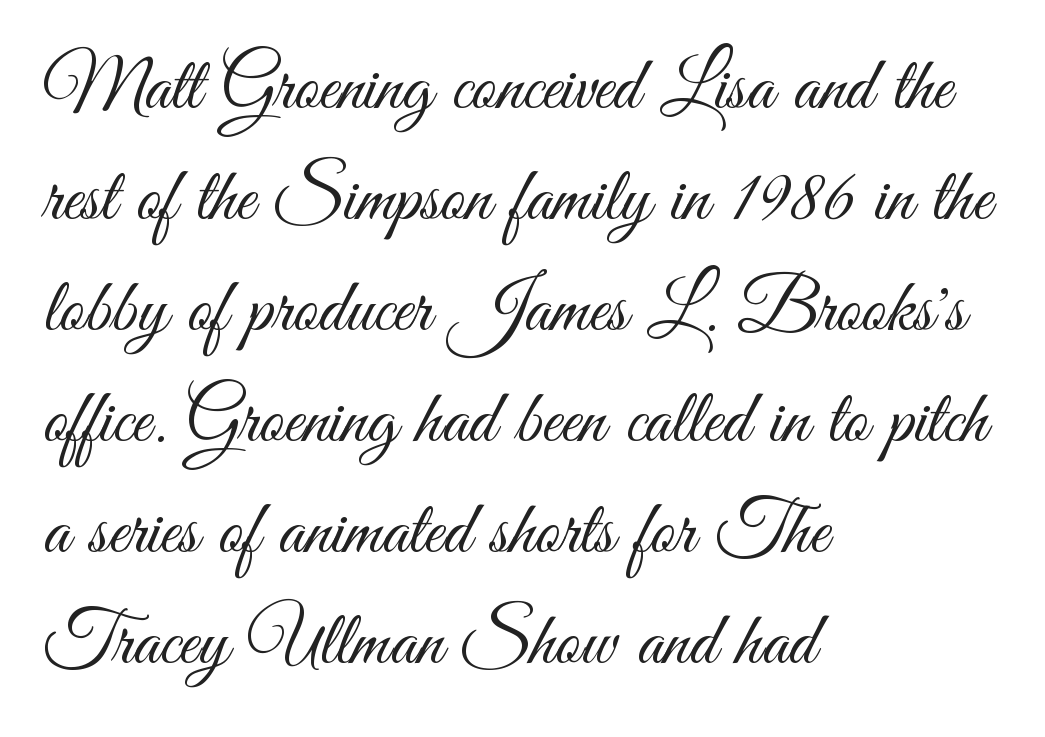
The image shows 76 px light, condensed sans-serif type; set left-aligned, normal line spacing (1.46x), normal letter spacing, not underlined; medium stroke contrast and a small x-height.
